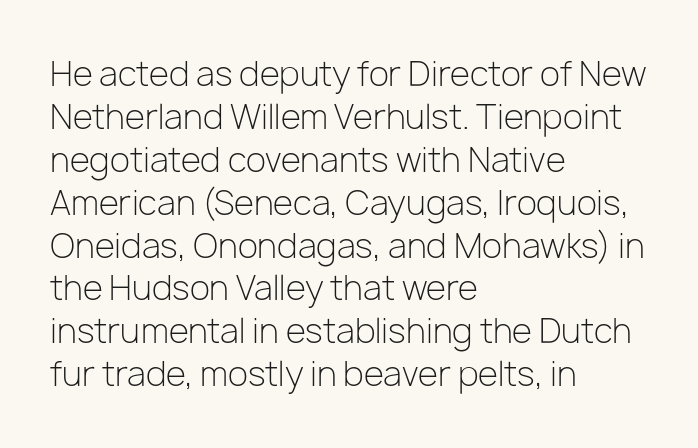
{"serif": "no", "italic": "no", "bold": "no", "weight": "light", "width": "normal", "stroke_contrast": "low", "x_height": "medium", "monospaced": "no", "underline": "no", "align": "left", "line_spacing": "normal", "line_spacing_ratio": 1.3, "letter_spacing": "normal", "letter_spacing_em": 0.0, "glyph_px": 33}
